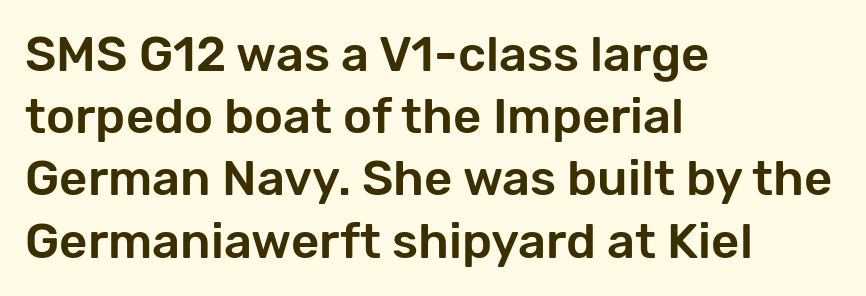
A typesetter would call this proportional, since set widths differ per character. Is the block centered? No — it sits flush against the left margin. In terms of letterform style, serifs are entirely absent. Interline gaps are of average width in this sample. Honestly, there is no underline to notice here at all. This is roman type, the default non-slanted kind.
